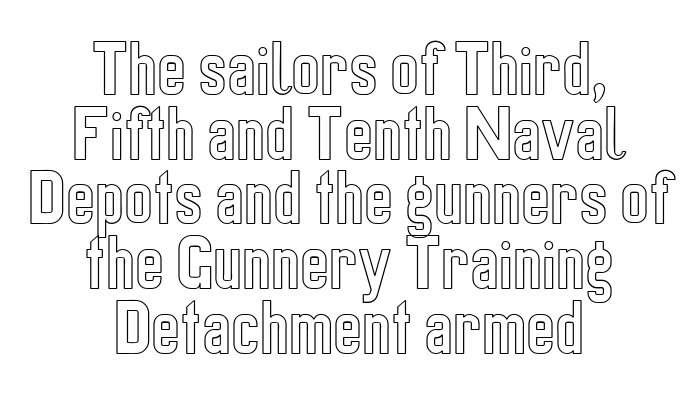
The words here are not underlined. Ascenders rise straight up at ninety degrees. You could call the tracking neutral — neither tight nor loose. The face used here is proportionally spaced, like ordinary book or web type. Leftover space on each line is divided equally before and after the words.
